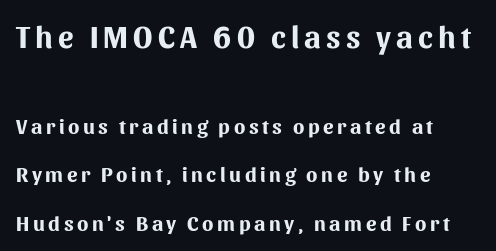
{"serif": "no", "italic": "no", "bold": "yes", "weight": "bold", "width": "normal", "stroke_contrast": "medium", "x_height": "medium", "monospaced": "no", "underline": "no", "align": "left", "line_spacing": "loose", "line_spacing_ratio": 2.3, "larger_block": "first", "size_ratio": 1.48, "glyph_px": 31}
